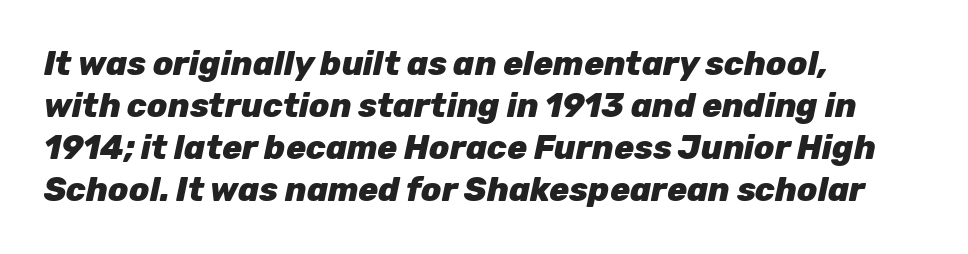
{"italic": "yes", "lean": "right", "slant_degrees": 12, "bold": "yes", "weight": "heavy", "width": "normal", "stroke_contrast": "low", "x_height": "medium", "monospaced": "no", "underline": "no", "align": "left", "line_spacing": "normal", "line_spacing_ratio": 1.27, "letter_spacing": "normal", "letter_spacing_em": 0.0, "glyph_px": 33}
